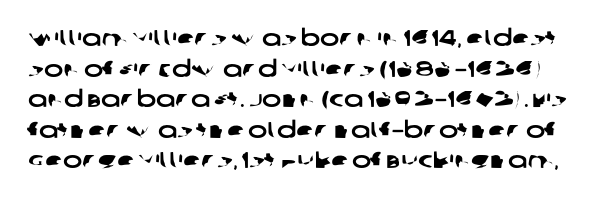
Q: Is the text underlined? A: No.
Q: Is the spacing between letters normal or unusually wide? A: Normal.
Q: Is the spacing between lines tight, normal or loose? A: Normal.
